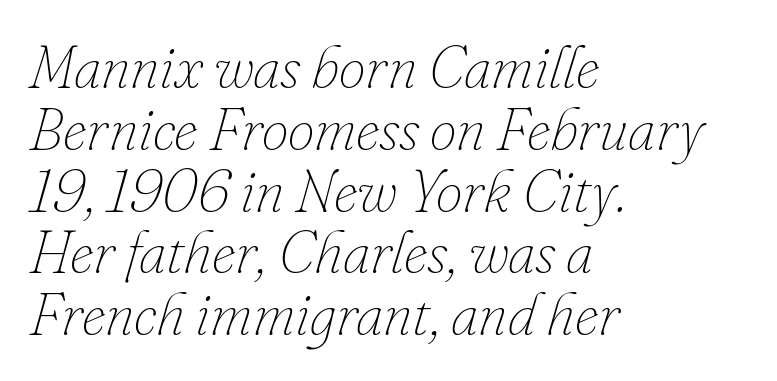
{"italic": "yes", "lean": "right", "slant_degrees": 16, "bold": "no", "weight": "thin", "width": "normal", "stroke_contrast": "low", "x_height": "small", "monospaced": "no", "underline": "no", "align": "left", "line_spacing": "tight", "line_spacing_ratio": 1.03, "letter_spacing": "normal", "letter_spacing_em": 0.0, "glyph_px": 60}
